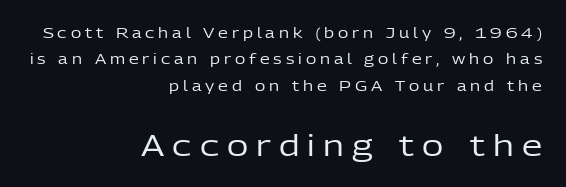
The image shows 29 px regular-weight sans-serif type, upright; set right-aligned, line spacing 1.89x, unusually wide letter spacing (+0.28 em), not underlined; the second (bottom) block is 2.07x larger; low stroke contrast and a medium x-height.
